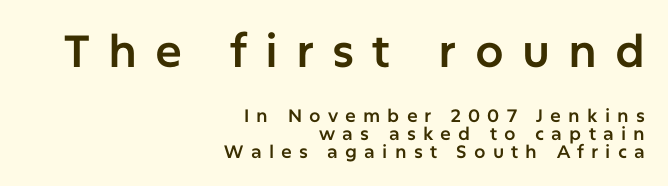
The image shows 45 px sans-serif type, upright; set right-aligned, tight line spacing (1.0x), unusually wide letter spacing (+0.4 em), not underlined; the first (top) block is 2.5x larger; low stroke contrast and a medium x-height.
